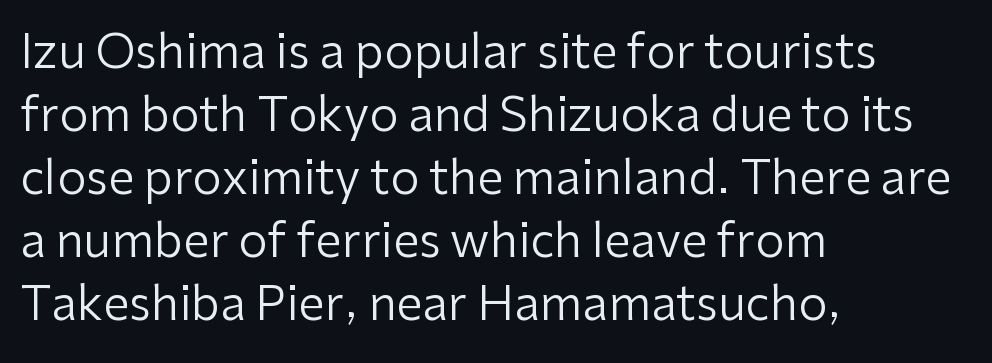
{"serif": "no", "italic": "no", "bold": "no", "weight": "regular", "width": "normal", "stroke_contrast": "low", "x_height": "medium", "monospaced": "no", "underline": "no", "align": "left", "line_spacing": "normal", "line_spacing_ratio": 1.34, "letter_spacing": "normal", "letter_spacing_em": 0.0, "glyph_px": 47}
